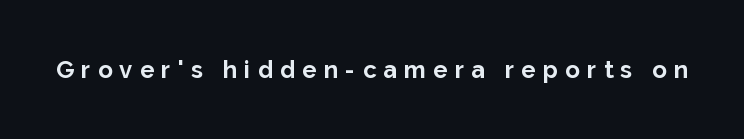
Decoration check: the copy has no underline. The face used here is rendered with a markedly widened letterfit. Nope, not italic — everything's standing straight. Summary of weight: heavy, a full bold.
